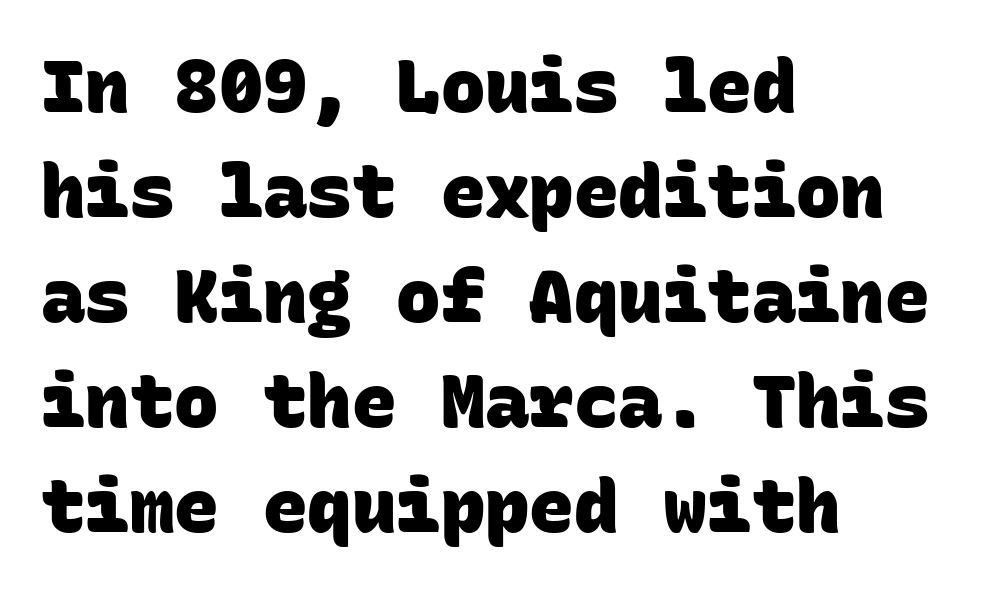
{"serif": "no", "bold": "yes", "weight": "heavy", "width": "normal", "stroke_contrast": "low", "x_height": "large", "monospaced": "yes", "underline": "no", "align": "left", "line_spacing": "normal", "line_spacing_ratio": 1.42, "letter_spacing": "normal", "letter_spacing_em": 0.0, "glyph_px": 74}
